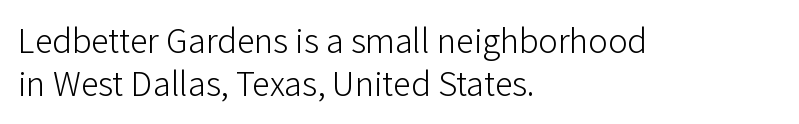
Q: Is the text bold? A: No.
Q: Is the text italic (slanted)? A: No, it is upright.
Q: Is the typeface a serif or a sans-serif typeface? A: Sans-serif.
Q: Is the text underlined? A: No.
Q: How is the paragraph aligned? A: Left-aligned.
Q: Is the spacing between letters normal or unusually wide? A: Normal.
Q: Width (condensed, normal, or wide)? A: Normal.
Q: Stroke contrast? A: Low.
Q: x-height? A: Medium.
Q: Monospaced? A: No.
